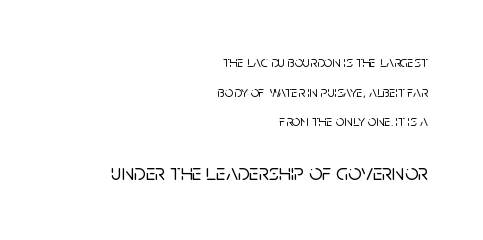
Q: Is the text italic (slanted)? A: No, it is upright.
Q: Is the text underlined? A: No.
Q: How is the paragraph aligned? A: Right-aligned.
Q: Is the spacing between letters normal or unusually wide? A: Normal.
Q: Is the spacing between lines tight, normal or loose? A: Loose.
Q: Which block of text is set in a larger size, the first (top) or the second (bottom)? A: The second (bottom) one.
